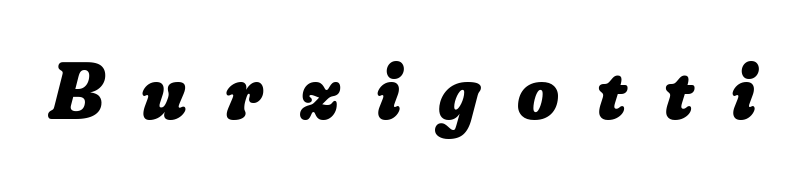
Typographic density is high because the face is bold. Rendered with sloped, italic letterforms. Think of a printed novel: that variable character pitch is what you see here. This sample uses expanded letter spacing, leaving extra air between glyphs. The zone under the glyphs is completely vacant.
